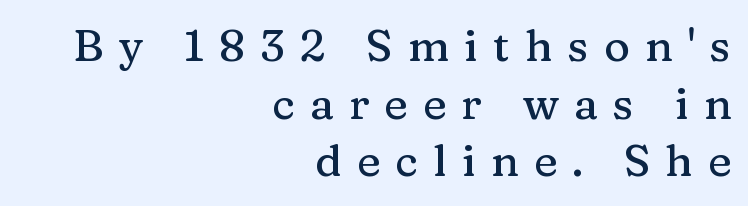
The image shows 44 px serif type, upright; set right-aligned, normal line spacing (1.31x), unusually wide letter spacing (+0.35 em), not underlined; medium stroke contrast and a medium x-height.
